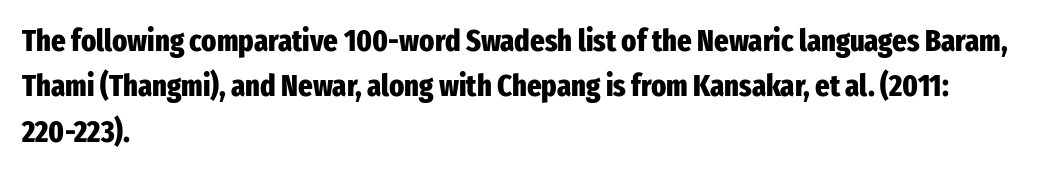
{"serif": "no", "italic": "no", "bold": "yes", "weight": "heavy", "width": "condensed", "stroke_contrast": "low", "x_height": "medium", "monospaced": "no", "underline": "no", "align": "left", "line_spacing": "normal", "line_spacing_ratio": 1.46, "letter_spacing": "normal", "letter_spacing_em": 0.0, "glyph_px": 31}
